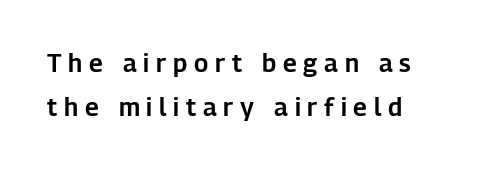
{"italic": "no", "underline": "no", "line_spacing_ratio": 1.77, "letter_spacing": "wide", "letter_spacing_em": 0.27, "glyph_px": 25}
